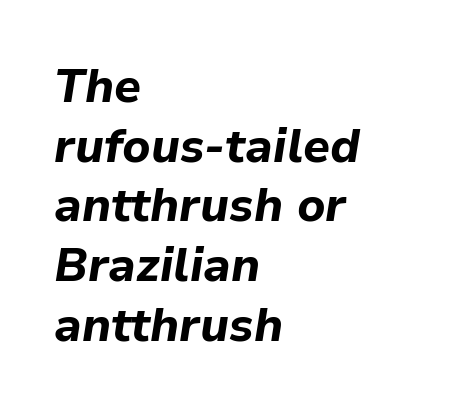
These lines are rendered in a variable-pitch font. Descenders hang freely into open space. Emphasis by weight is at full strength: bold. Typeset ragged right — the left edge is the straight one. Each new line begins a customary step beneath the previous one. The tracking reads as untouched default to a designer's eye.
